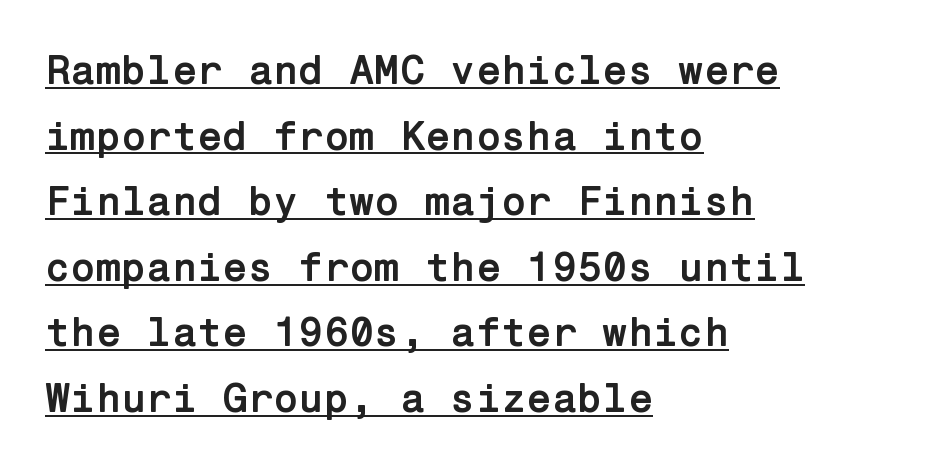
{"serif": "no", "italic": "no", "bold": "yes", "weight": "semibold", "width": "normal", "stroke_contrast": "low", "x_height": "medium", "underline": "yes", "align": "left", "line_spacing": "normal", "line_spacing_ratio": 1.6, "letter_spacing": "normal", "letter_spacing_em": 0.0, "glyph_px": 41}
